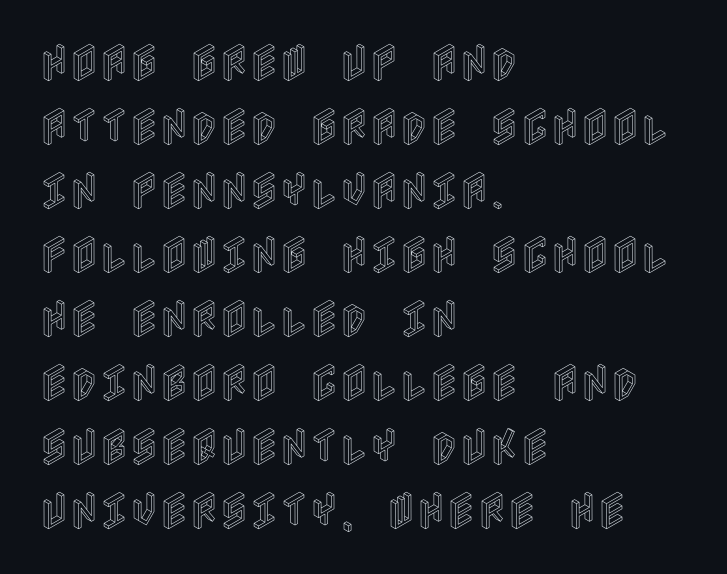
The image shows 41 px condensed type, upright; set left-aligned, normal line spacing (1.56x), normal letter spacing, not underlined; a large x-height.
